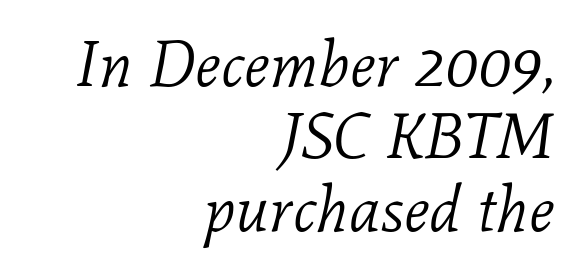
Check where the strokes stop: tiny serifs finish them off. Default kerning and tracking; the words read as compact shapes. Italic: yes, the glyphs are oblique. The rendering uses natural spacing where letterforms have individual widths. Does the copy run flush right? Yes — the right margin is perfectly even.
